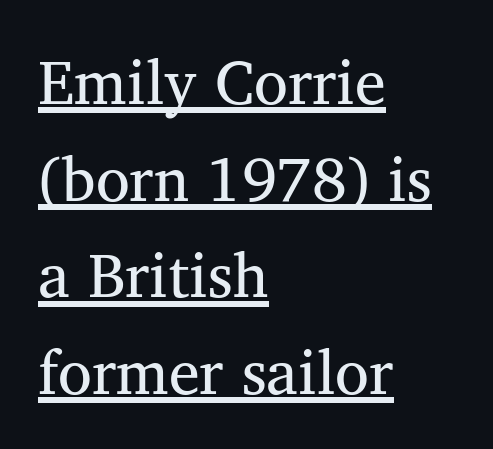
The image shows 62 px regular-weight serif type; set left-aligned, normal line spacing (1.56x), normal letter spacing, underlined; medium stroke contrast and a medium x-height.
